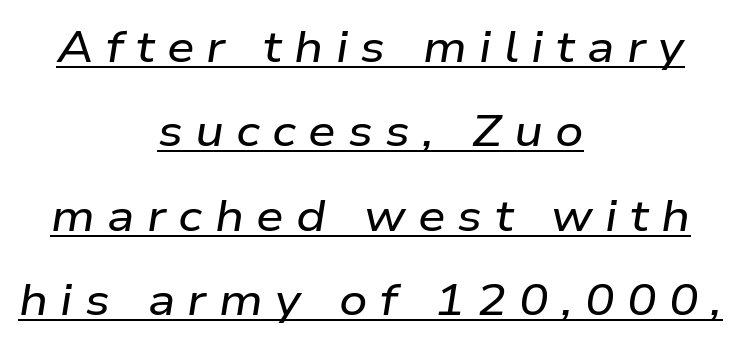
The image shows 44 px wide type, italic (leaning right); set centered, loose line spacing (1.92x), unusually wide letter spacing (+0.28 em), underlined; low stroke contrast and a medium x-height.
